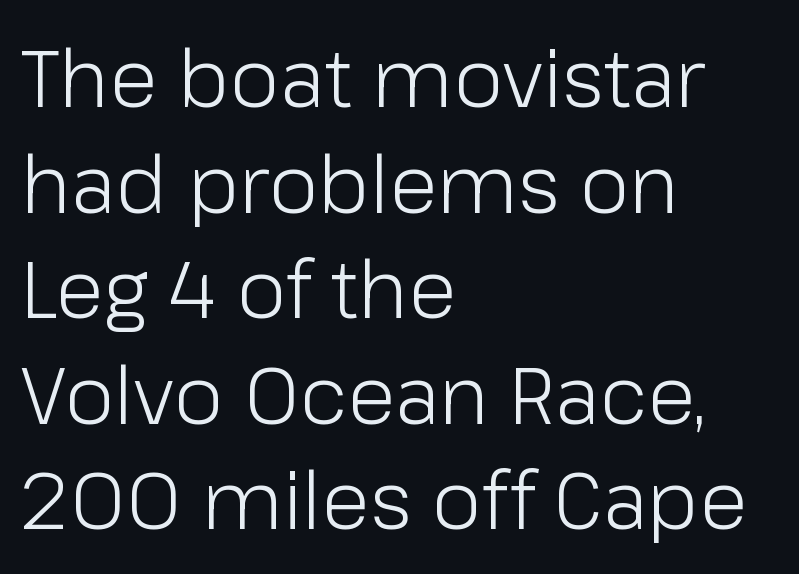
Teacher's note: observe the even left margin — that is flush-left alignment. Typographically, this falls in the sans-serif category. Only glyphs here, with clear space below each row. The lines sit at an ordinary, default distance from one another.
